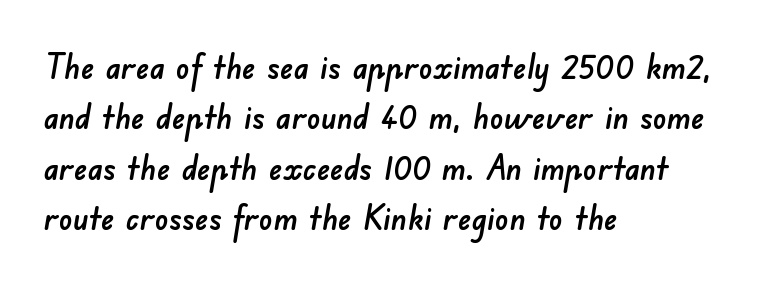
Q: Is the typeface a serif or a sans-serif typeface? A: Sans-serif.
Q: Is the text underlined? A: No.
Q: How is the paragraph aligned? A: Left-aligned.
Q: Is the spacing between letters normal or unusually wide? A: Normal.
Q: Is the spacing between lines tight, normal or loose? A: Normal.
Q: Width (condensed, normal, or wide)? A: Normal.
Q: Stroke contrast? A: Low.
Q: x-height? A: Small.
Q: Monospaced? A: No.
